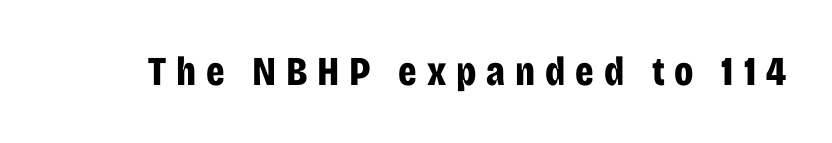
Q: Is the text bold? A: Yes.
Q: Is the text italic (slanted)? A: No, it is upright.
Q: Is the typeface a serif or a sans-serif typeface? A: Sans-serif.
Q: Is the text underlined? A: No.
Q: Is the spacing between letters normal or unusually wide? A: Unusually wide.
Q: Width (condensed, normal, or wide)? A: Condensed.
Q: Stroke contrast? A: Low.
Q: x-height? A: Large.
Q: Monospaced? A: No.
